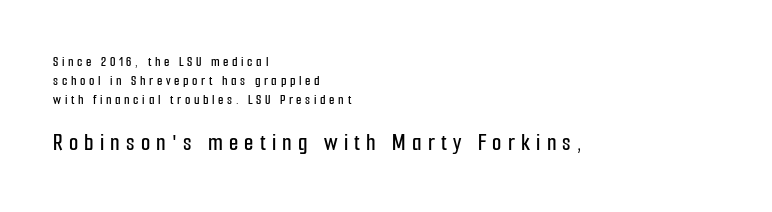
The image shows 24 px text type, upright; set left-aligned, normal line spacing (1.34x), unusually wide letter spacing (+0.26 em), not underlined; the second (bottom) block is 1.71x larger.
